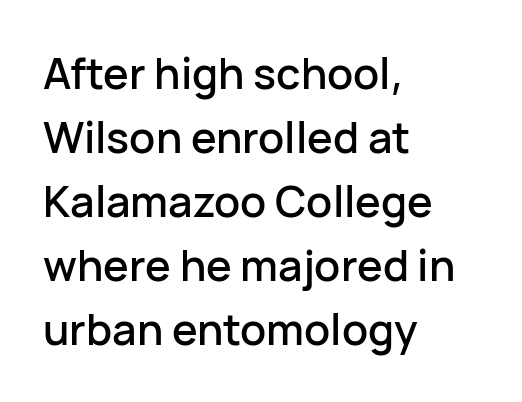
If you drew a line through each stem, it would be perfectly vertical. Vertical spacing — default. The horizontal fit of the characters is conventional and even. The glyphs are unaccompanied by any horizontal stroke below them. These lines are rendered in a variable-pitch font.
